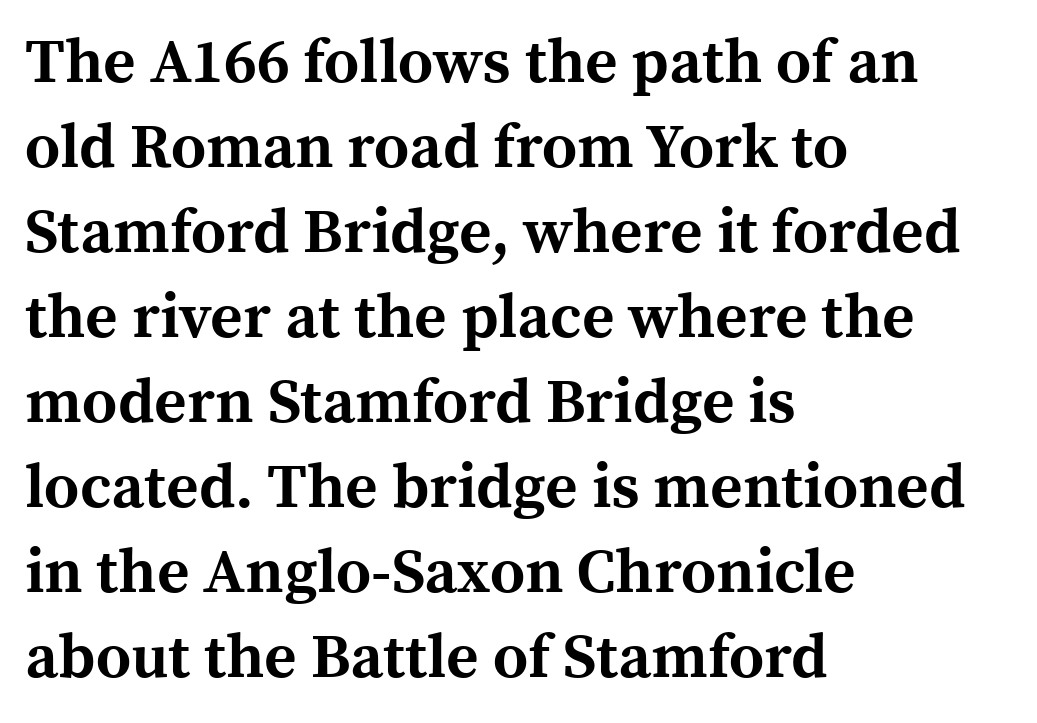
The image shows 62 px bold serif type, upright; set left-aligned, normal line spacing (1.37x), normal letter spacing, not underlined; a medium x-height.
